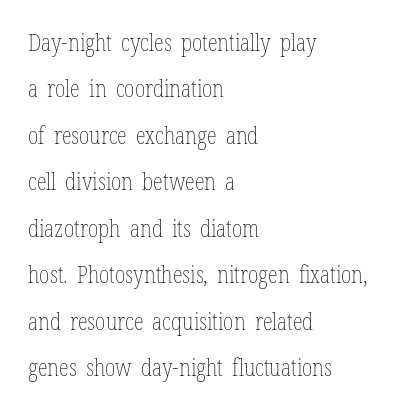
Q: Is the text bold? A: No.
Q: Is the text italic (slanted)? A: No, it is upright.
Q: Is the text underlined? A: No.
Q: How is the paragraph aligned? A: Left-aligned.
Q: Is the spacing between letters normal or unusually wide? A: Normal.
Q: Is the spacing between lines tight, normal or loose? A: Loose.
